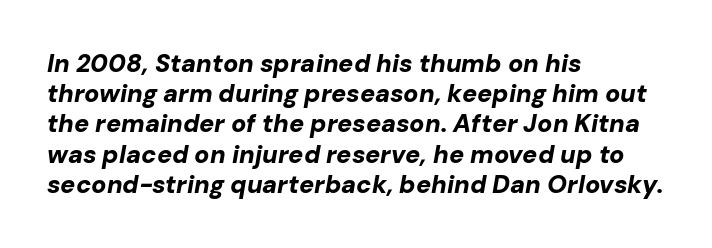
Q: Is the text bold? A: Yes.
Q: Is the text italic (slanted)? A: Yes, it leans right by about 10 degrees.
Q: Is the text underlined? A: No.
Q: How is the paragraph aligned? A: Left-aligned.
Q: Is the spacing between letters normal or unusually wide? A: Normal.
